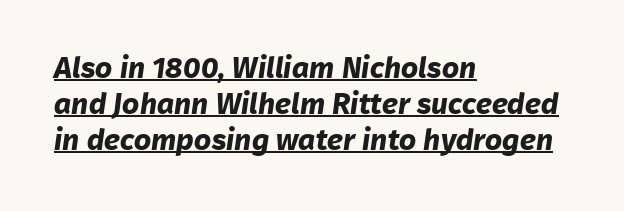
Bold? Absolutely — the strokes are thick and heavy. Serif or sans? Sans — the stroke terminals are bare. The horizontal fit of the characters is conventional and even. The face used here is proportionally spaced, like ordinary book or web type. Somebody hit Ctrl+U on this one — the words are underlined. The setting favours the left margin, as ordinary paragraphs usually do.
